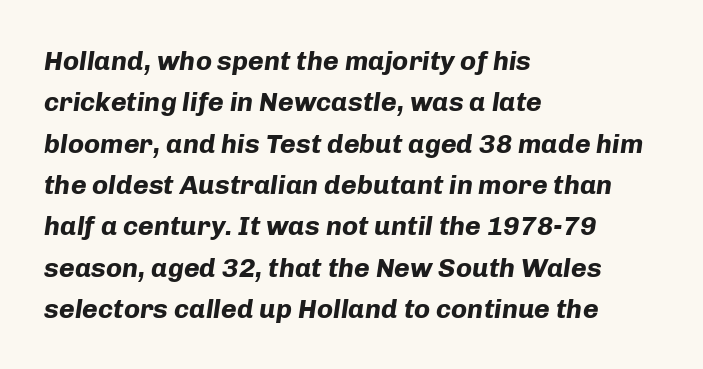
Q: Is the text bold? A: Yes.
Q: Is the text italic (slanted)? A: Yes, it leans right by about 8 degrees.
Q: Is the text underlined? A: No.
Q: How is the paragraph aligned? A: Left-aligned.
Q: Is the spacing between letters normal or unusually wide? A: Normal.
Q: Is the spacing between lines tight, normal or loose? A: Normal.
